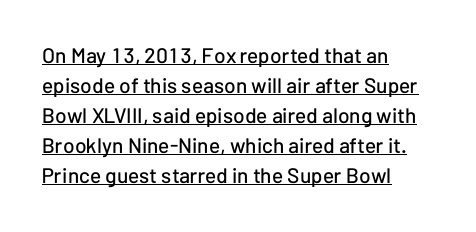
Q: Is the text italic (slanted)? A: No, it is upright.
Q: Is the text underlined? A: Yes.
Q: How is the paragraph aligned? A: Left-aligned.
Q: Is the spacing between letters normal or unusually wide? A: Normal.
Q: Is the spacing between lines tight, normal or loose? A: Normal.
